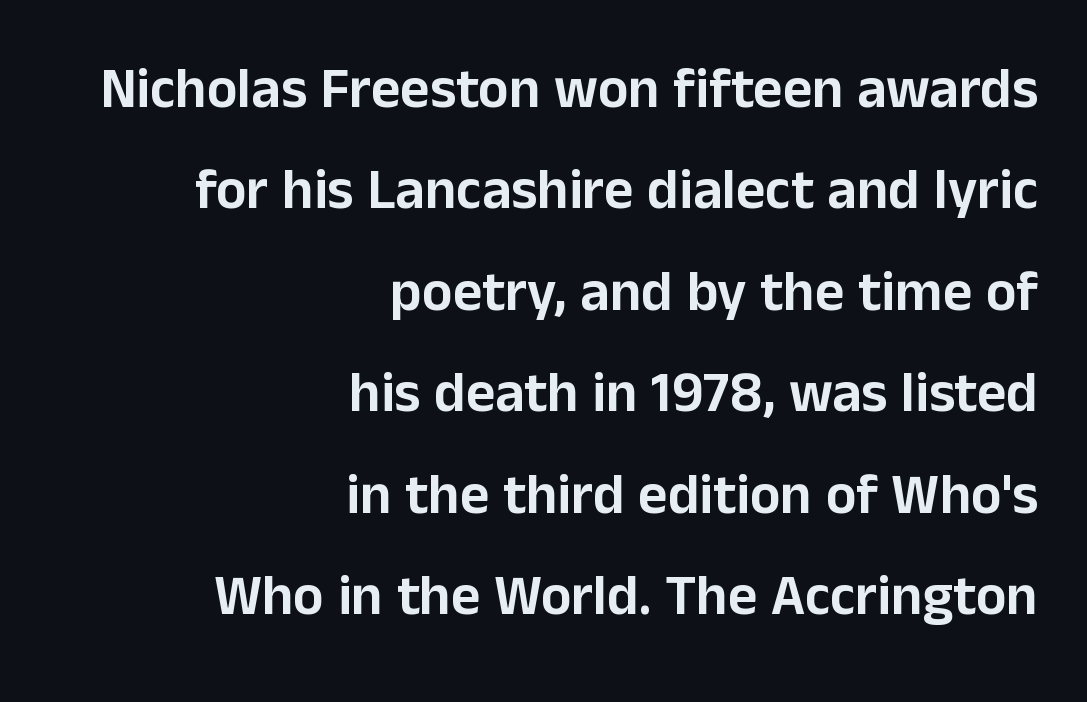
{"serif": "no", "italic": "no", "width": "normal", "stroke_contrast": "low", "x_height": "medium", "monospaced": "no", "underline": "no", "align": "right", "line_spacing_ratio": 1.78, "letter_spacing": "normal", "letter_spacing_em": 0.0, "glyph_px": 57}
